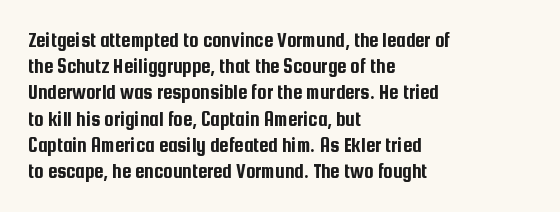
Q: Is the text italic (slanted)? A: No, it is upright.
Q: Is the text underlined? A: No.
Q: How is the paragraph aligned? A: Left-aligned.
Q: Is the spacing between letters normal or unusually wide? A: Normal.
Q: Is the spacing between lines tight, normal or loose? A: Normal.
